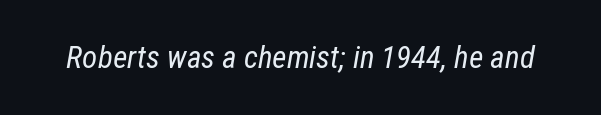
The weight would be labelled regular, book, light, or lighter still. This sample uses plain, unmodified letter spacing. Lines of text with bare space underneath. Looks like regular typesetting: each glyph gets only the width it needs.
